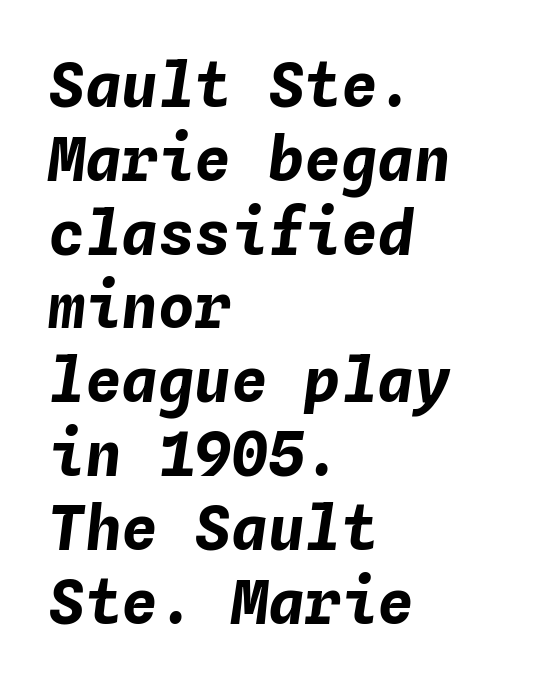
The image shows 61 px bold type, italic (leaning right), monospaced; set left-aligned, line spacing 1.21x, normal letter spacing, not underlined; low stroke contrast and a medium x-height.
